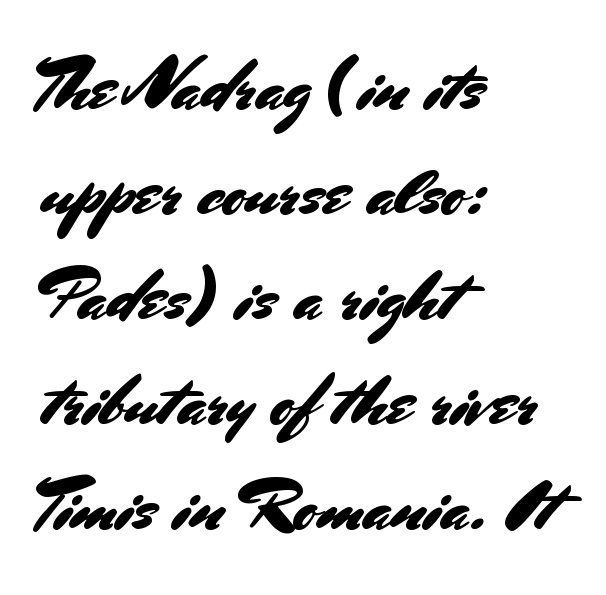
{"serif": "no", "width": "normal", "stroke_contrast": "medium", "x_height": "small", "monospaced": "no", "underline": "no", "align": "left", "line_spacing": "normal", "line_spacing_ratio": 1.46, "letter_spacing": "normal", "letter_spacing_em": 0.0, "glyph_px": 72}
